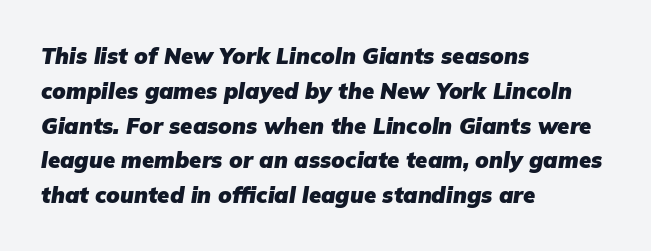
Q: Is the text bold? A: Yes.
Q: Is the text italic (slanted)? A: Yes, it leans right by about 9 degrees.
Q: Is the text underlined? A: No.
Q: How is the paragraph aligned? A: Left-aligned.
Q: Is the spacing between letters normal or unusually wide? A: Normal.
Q: Is the spacing between lines tight, normal or loose? A: Normal.
